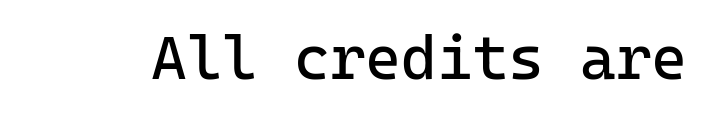
Q: Is the text bold? A: No.
Q: Is the text italic (slanted)? A: No, it is upright.
Q: Is the typeface a serif or a sans-serif typeface? A: Sans-serif.
Q: Is the text underlined? A: No.
Q: Is the spacing between letters normal or unusually wide? A: Normal.
Q: Width (condensed, normal, or wide)? A: Normal.
Q: Stroke contrast? A: Low.
Q: x-height? A: Medium.
Q: Monospaced? A: Yes.
